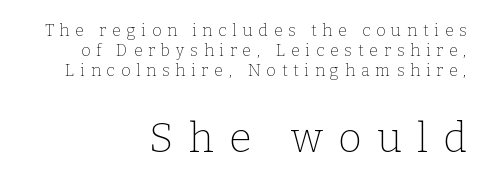
Is the block centered? No — it sits flush against the right margin. Top chunk: small. Bottom chunk: large. The characters are drawn with everyday or finer stroke widths. Type style note: has serifs.
